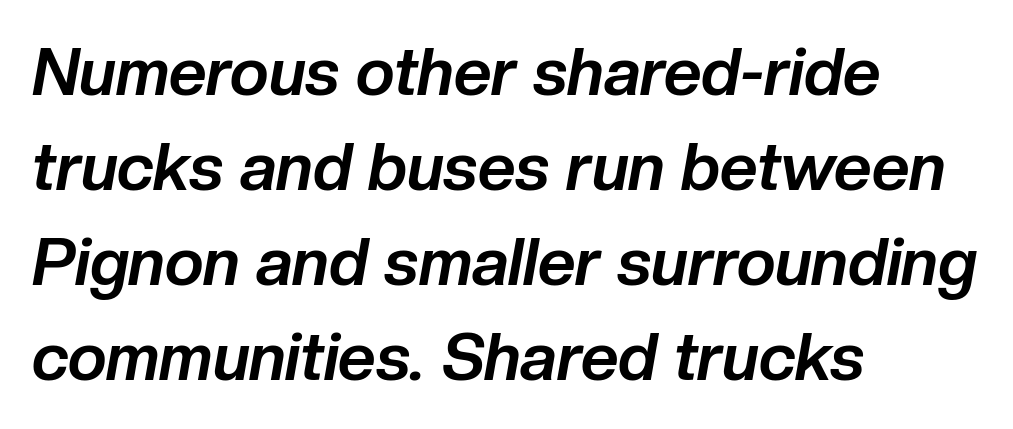
{"italic": "yes", "lean": "right", "slant_degrees": 10, "bold": "yes", "weight": "bold", "width": "normal", "stroke_contrast": "low", "x_height": "medium", "monospaced": "no", "underline": "no", "align": "left", "line_spacing": "normal", "line_spacing_ratio": 1.44, "letter_spacing": "normal", "letter_spacing_em": 0.0, "glyph_px": 66}
